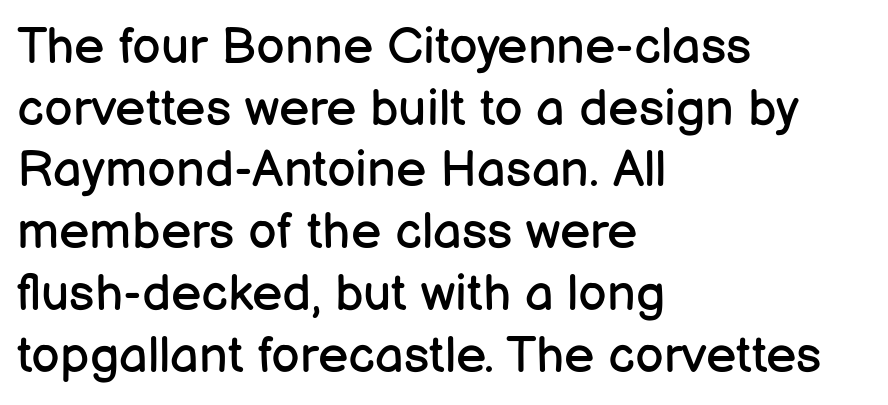
The image shows 51 px regular-weight sans-serif type, upright; set left-aligned, line spacing 1.21x, normal letter spacing, not underlined; low stroke contrast and a medium x-height.
